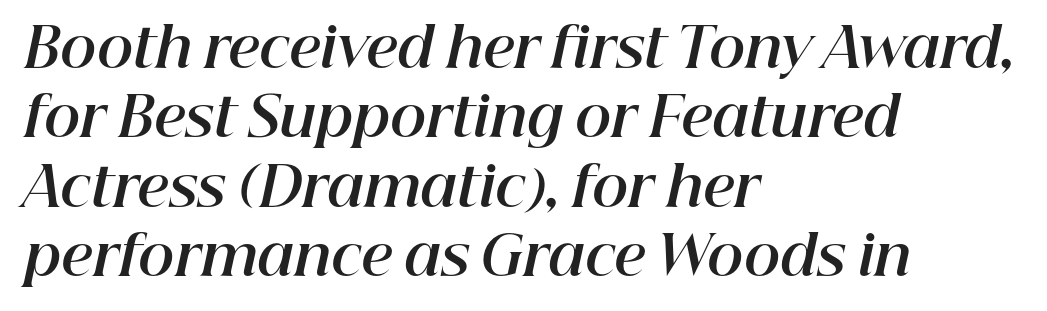
Q: Is the text bold? A: Yes.
Q: Is the text italic (slanted)? A: Yes, it leans right by about 12 degrees.
Q: Is the text underlined? A: No.
Q: How is the paragraph aligned? A: Left-aligned.
Q: Is the spacing between letters normal or unusually wide? A: Normal.
Q: Is the spacing between lines tight, normal or loose? A: Normal.
Q: Width (condensed, normal, or wide)? A: Normal.
Q: Stroke contrast? A: High.
Q: x-height? A: Medium.
Q: Monospaced? A: No.
